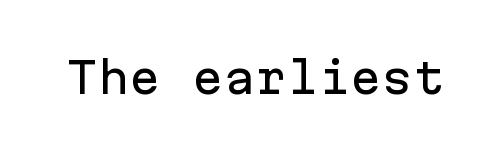
{"serif": "no", "italic": "no", "width": "normal", "stroke_contrast": "low", "x_height": "medium", "monospaced": "yes", "underline": "no", "letter_spacing": "normal", "letter_spacing_em": 0.0, "glyph_px": 42}
